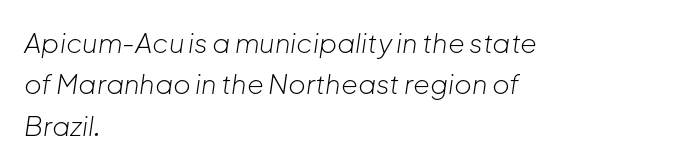
The image shows 27 px text type, italic (leaning right); set left-aligned, normal line spacing (1.53x), normal letter spacing, not underlined.
